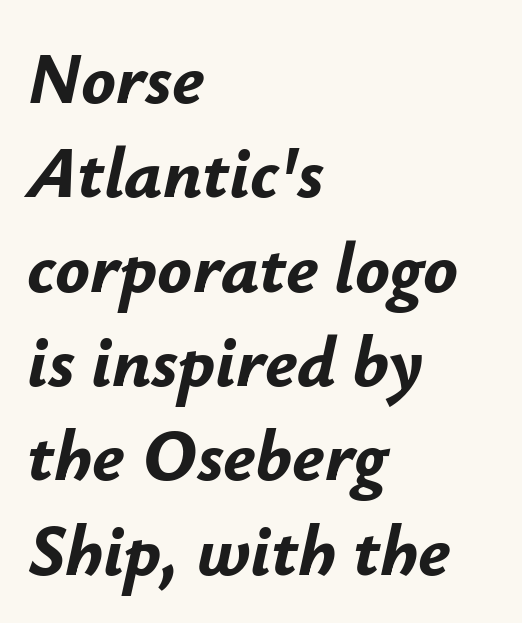
Strong, thick strokes mark this as bold type. Interline gaps are of average width in this sample. Has an underline been added? It has not. If you drew a line through each stem, it would be angled. Think of a printed novel: that variable character pitch is what you see here.
